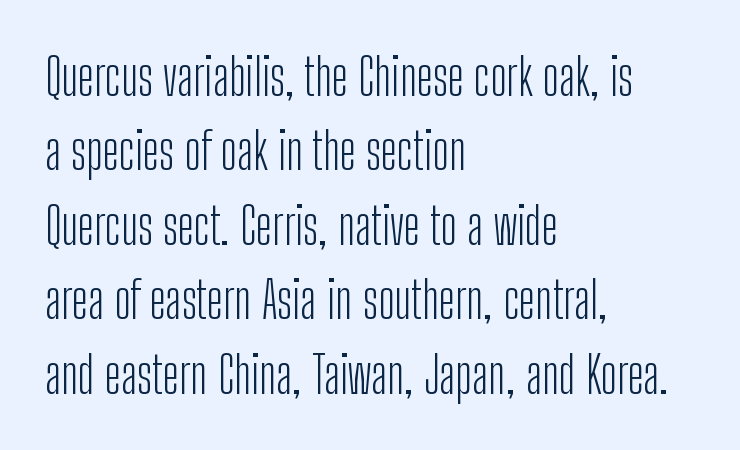
The image shows 51 px light, condensed sans-serif type, upright; set left-aligned, normal line spacing (1.46x), normal letter spacing, not underlined; low stroke contrast and a medium x-height.
